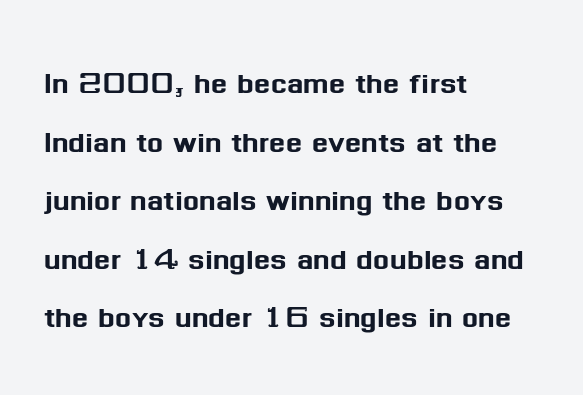
{"serif": "no", "italic": "no", "width": "normal", "stroke_contrast": "medium", "x_height": "medium", "monospaced": "no", "underline": "no", "align": "left", "line_spacing": "normal", "line_spacing_ratio": 1.54, "letter_spacing": "normal", "letter_spacing_em": 0.0, "glyph_px": 38}
